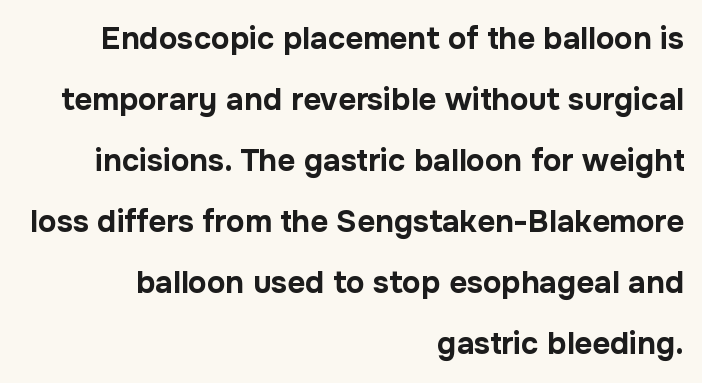
The text block is weighted toward the right margin, trailing off unevenly leftward. Grotesque or geometric, the face here clearly has no serifs. Italic: no, the glyphs are upright roman. Spacing verdict: proportional, widths tailored to each character. Reading down the column, the eye jumps a long way to each next line.
